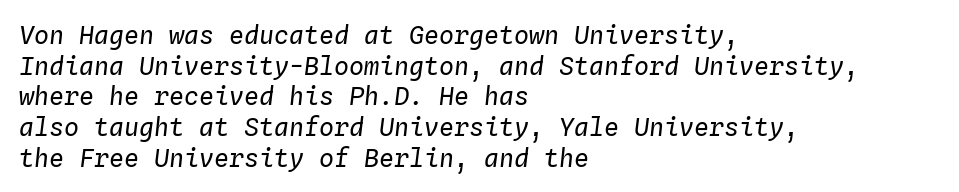
Q: Is the text bold? A: No.
Q: Is the text italic (slanted)? A: Yes, it leans right by about 4 degrees.
Q: Is the text underlined? A: No.
Q: How is the paragraph aligned? A: Left-aligned.
Q: Is the spacing between letters normal or unusually wide? A: Normal.
